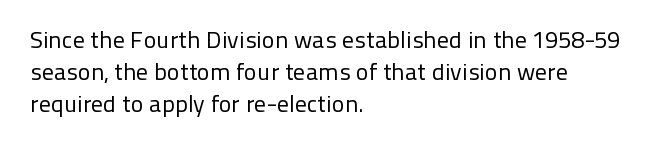
A bare baseline throughout the passage. Does the lettering tilt? It doesn't — this is upright. Leftover space on each line is placed entirely after the last word. Regarding leading, the lines here are spaced in the standard way. Inter-character spacing is left at the font's built-in metrics. Compared with a typical body face, this is equally light or lighter still.
